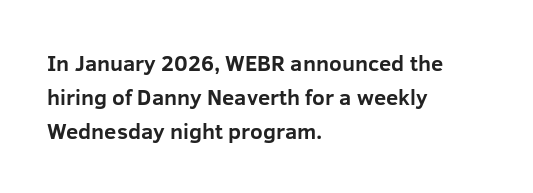
The image shows 22 px bold type, upright; set left-aligned, normal line spacing (1.54x), normal letter spacing, not underlined.
